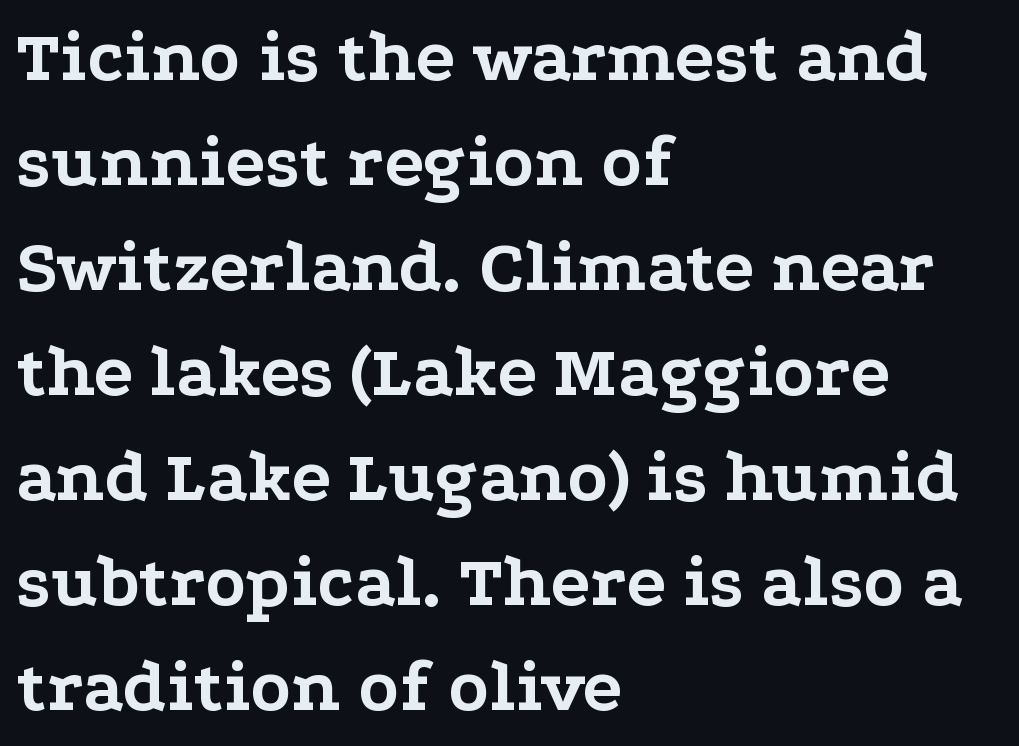
{"serif": "yes", "italic": "no", "bold": "yes", "weight": "bold", "width": "wide", "stroke_contrast": "low", "x_height": "medium", "monospaced": "no", "underline": "no", "align": "left", "line_spacing": "normal", "line_spacing_ratio": 1.42, "letter_spacing": "normal", "letter_spacing_em": 0.0, "glyph_px": 74}
